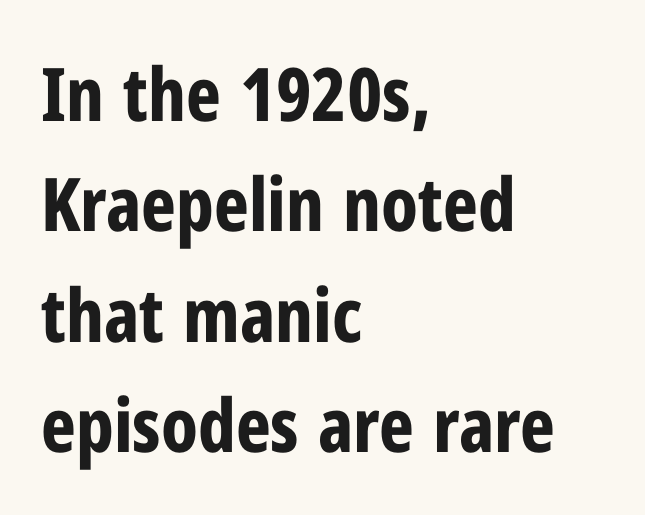
The image shows 74 px bold, condensed sans-serif type, upright; set left-aligned, normal line spacing (1.49x), normal letter spacing, not underlined; low stroke contrast and a medium x-height.
